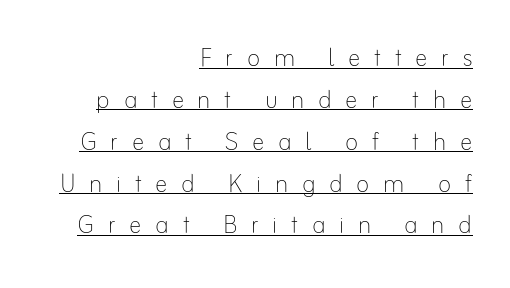
Q: Is the text bold? A: No.
Q: Is the text italic (slanted)? A: No, it is upright.
Q: Is the text underlined? A: Yes.
Q: How is the paragraph aligned? A: Right-aligned.
Q: Is the spacing between letters normal or unusually wide? A: Unusually wide.
Q: Is the spacing between lines tight, normal or loose? A: Normal.
Q: Width (condensed, normal, or wide)? A: Normal.
Q: Stroke contrast? A: Low.
Q: x-height? A: Small.
Q: Monospaced? A: No.
